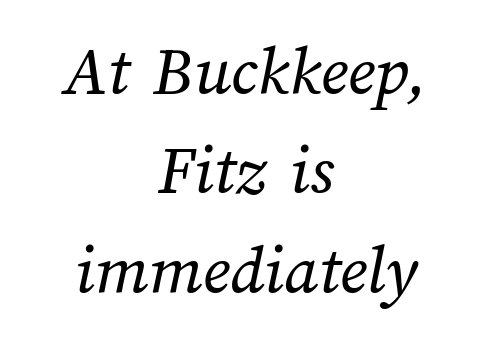
The rows are spaced the way most documents space them. Weight: in the light-to-regular range. Honestly, the letter spacing is just normal — you wouldn't notice it. The paragraph has two soft edges and a firm central axis. Clear beneath every line of the passage. Looks like regular typesetting: each glyph gets only the width it needs.
